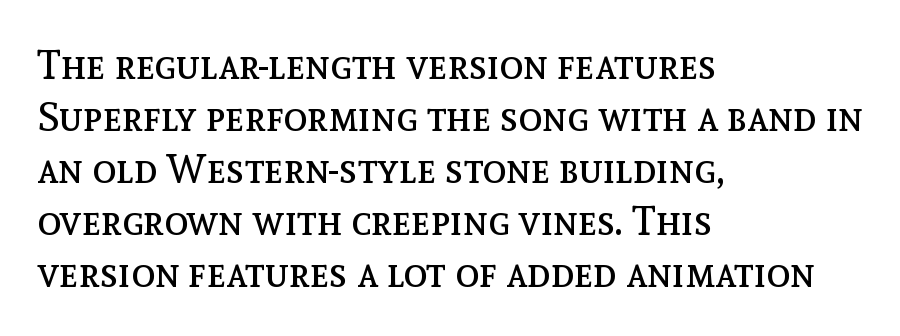
The image shows 40 px regular-weight type, upright; set left-aligned, normal line spacing (1.3x), normal letter spacing, not underlined; a medium x-height.
